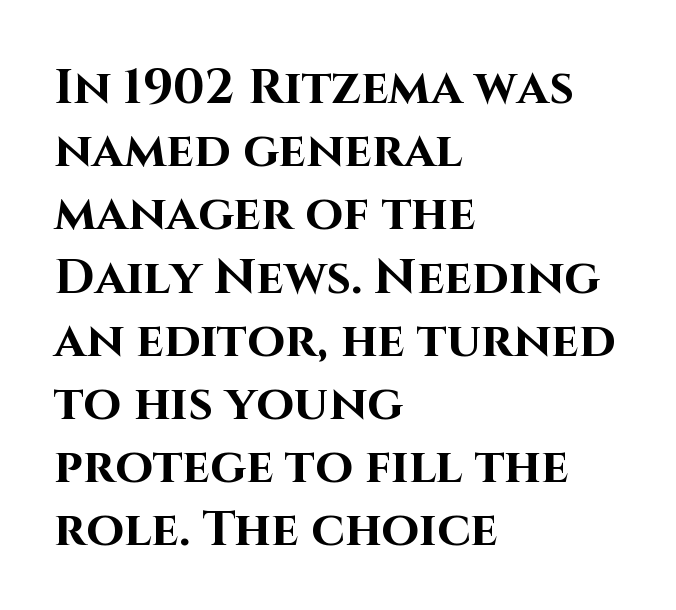
Q: Is the text bold? A: Yes.
Q: Is the text italic (slanted)? A: No, it is upright.
Q: Is the typeface a serif or a sans-serif typeface? A: Sans-serif.
Q: Is the text underlined? A: No.
Q: How is the paragraph aligned? A: Left-aligned.
Q: Is the spacing between letters normal or unusually wide? A: Normal.
Q: Is the spacing between lines tight, normal or loose? A: Normal.
Q: Width (condensed, normal, or wide)? A: Normal.
Q: Stroke contrast? A: High.
Q: x-height? A: Large.
Q: Monospaced? A: No.
